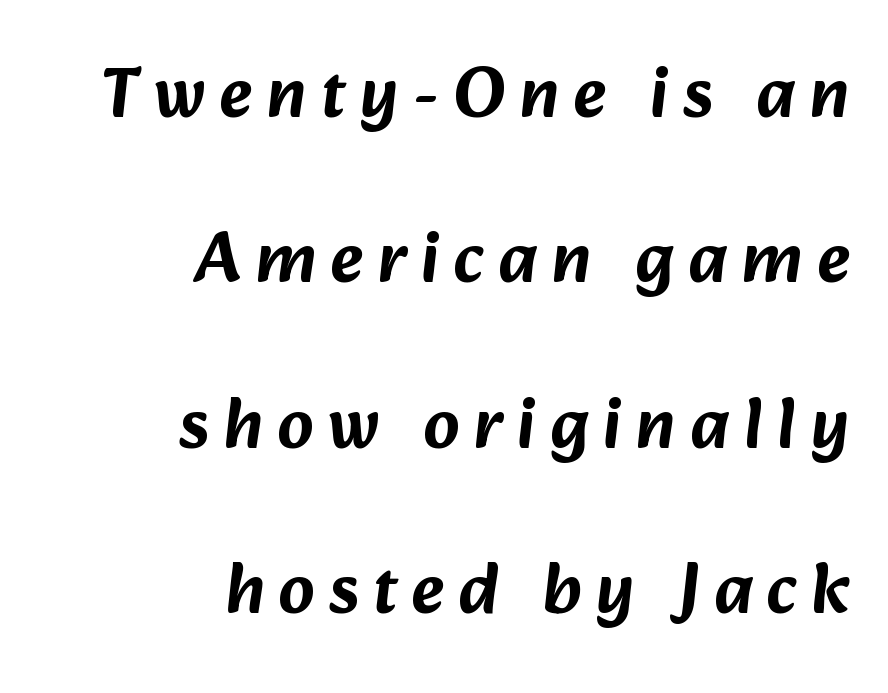
This rendering employs a face without finishing strokes, i.e., a sans-serif. The vertical gap from one line to the next is large. The letters advance in unequal steps, a hallmark of proportional type. Line endings align vertically; line beginnings do not.
